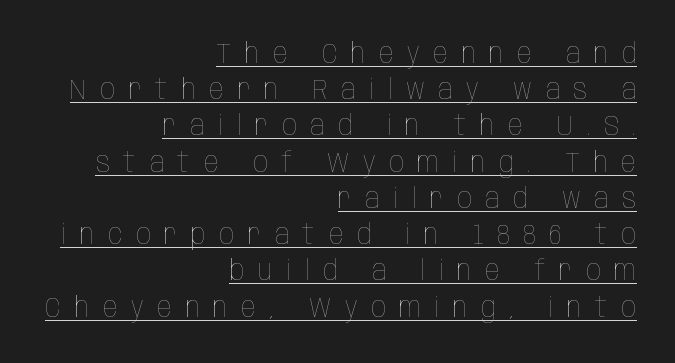
{"italic": "no", "bold": "no", "weight": "thin", "width": "condensed", "stroke_contrast": "low", "x_height": "large", "monospaced": "no", "underline": "yes", "align": "right", "line_spacing": "normal", "line_spacing_ratio": 1.25, "letter_spacing": "wide", "letter_spacing_em": 0.47, "glyph_px": 29}
